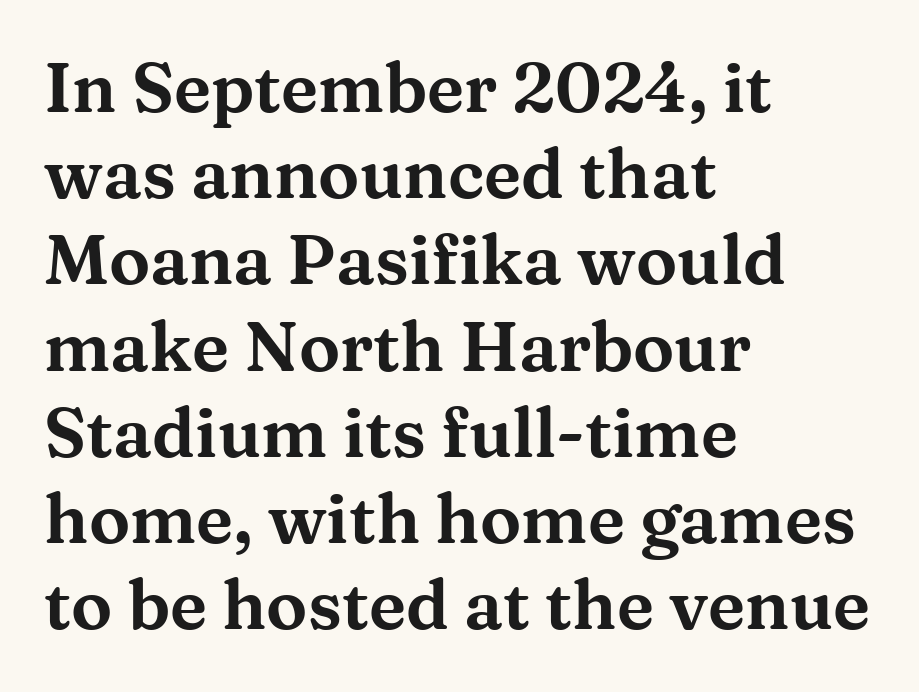
Q: Is the text italic (slanted)? A: No, it is upright.
Q: Is the typeface a serif or a sans-serif typeface? A: Serif.
Q: Is the text underlined? A: No.
Q: How is the paragraph aligned? A: Left-aligned.
Q: Is the spacing between letters normal or unusually wide? A: Normal.
Q: Is the spacing between lines tight, normal or loose? A: Normal.
Q: Width (condensed, normal, or wide)? A: Wide.
Q: Stroke contrast? A: Medium.
Q: x-height? A: Medium.
Q: Monospaced? A: No.
